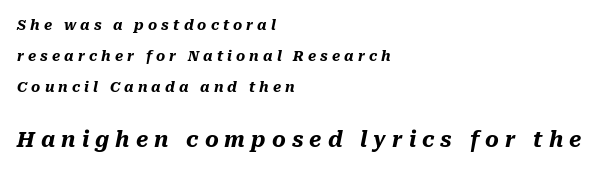
Rule under the text: the space is simply empty. The designer gave the closing block more size than the opening block. There's an unmistakable incline to the writing here. The typesetting leans heavy: a genuine bold. Short and long lines alike share a common starting point at left. Each new line begins a long way beneath the previous one.
